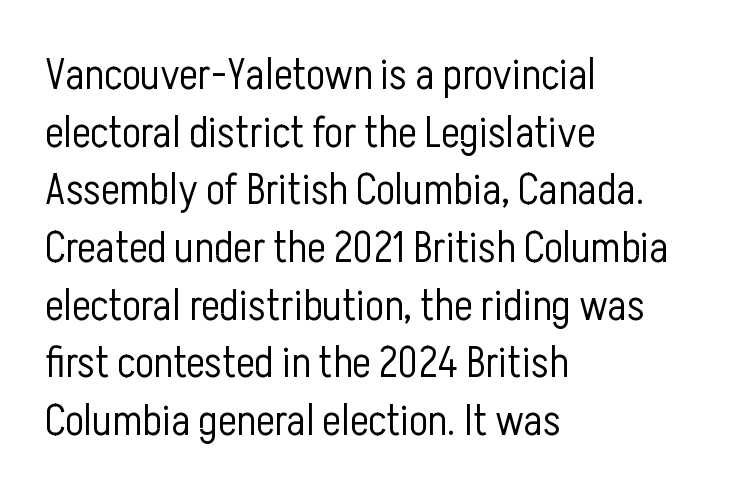
Q: Is the text bold? A: No.
Q: Is the text italic (slanted)? A: No, it is upright.
Q: Is the typeface a serif or a sans-serif typeface? A: Sans-serif.
Q: Is the text underlined? A: No.
Q: How is the paragraph aligned? A: Left-aligned.
Q: Is the spacing between letters normal or unusually wide? A: Normal.
Q: Is the spacing between lines tight, normal or loose? A: Normal.
Q: Width (condensed, normal, or wide)? A: Condensed.
Q: Stroke contrast? A: Low.
Q: x-height? A: Medium.
Q: Monospaced? A: No.
